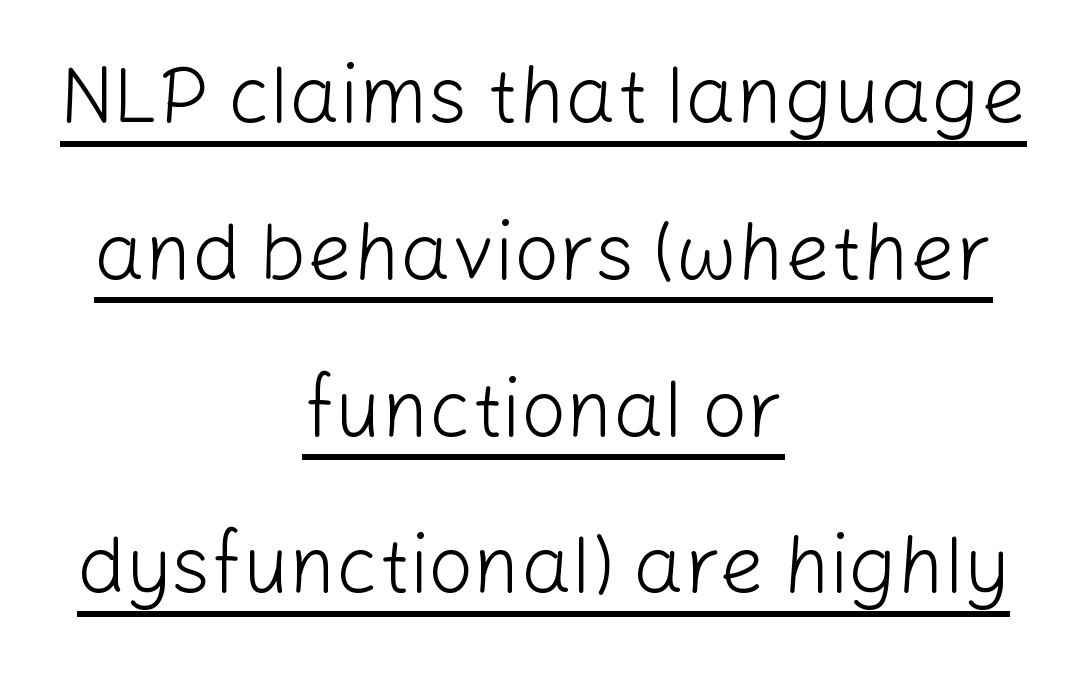
The string is rendered with underlining switched on. Interline gaps are noticeably wide in this sample. The weight tops out at a normal text grade. The rendering positions every line midway between the sides.
